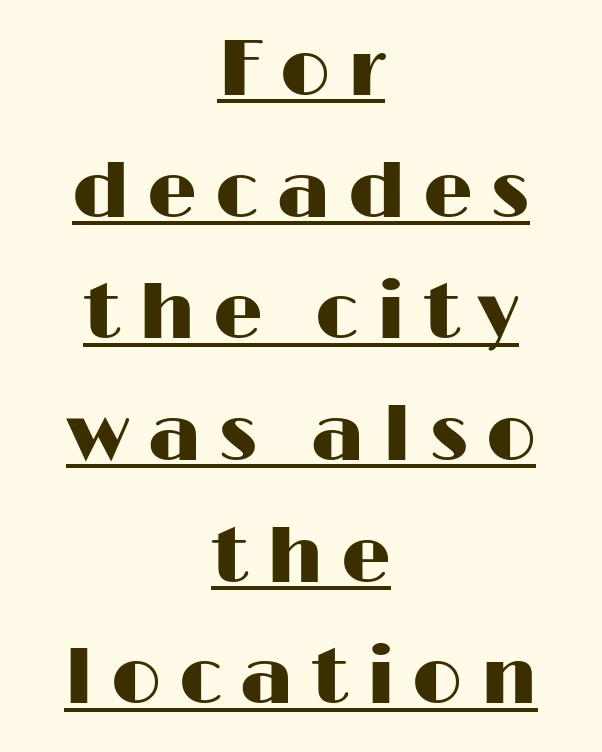
Q: Is the text italic (slanted)? A: No, it is upright.
Q: Is the typeface a serif or a sans-serif typeface? A: Sans-serif.
Q: Is the text underlined? A: Yes.
Q: How is the paragraph aligned? A: Centered.
Q: Is the spacing between letters normal or unusually wide? A: Unusually wide.
Q: Is the spacing between lines tight, normal or loose? A: Normal.
Q: Width (condensed, normal, or wide)? A: Wide.
Q: Stroke contrast? A: High.
Q: x-height? A: Medium.
Q: Monospaced? A: No.
